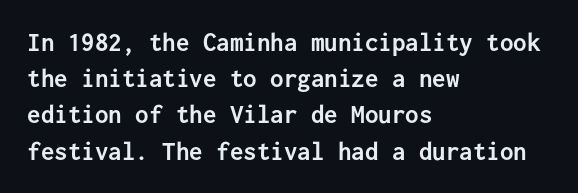
{"italic": "no", "bold": "yes", "underline": "no", "align": "left", "line_spacing": "normal", "line_spacing_ratio": 1.34, "letter_spacing": "normal", "letter_spacing_em": 0.0, "glyph_px": 27}
